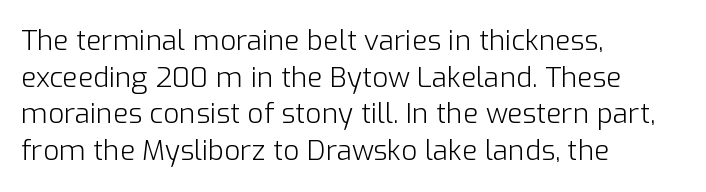
Nothing sits at the stroke ends, so this counts as sans-serif. Do the characters align in a grid? No, the font is proportional. Between one letter and the next there's only the usual sliver of space. Rendered with straight, roman letterforms. Glance below the letters and you will spot only blank space. Is this a heavy cut? Hardly; it is regular or lighter.
